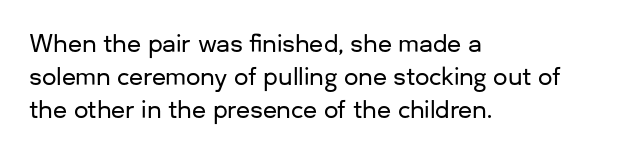
The image shows 23 px text type, upright; set left-aligned, normal line spacing (1.43x), normal letter spacing, not underlined.
